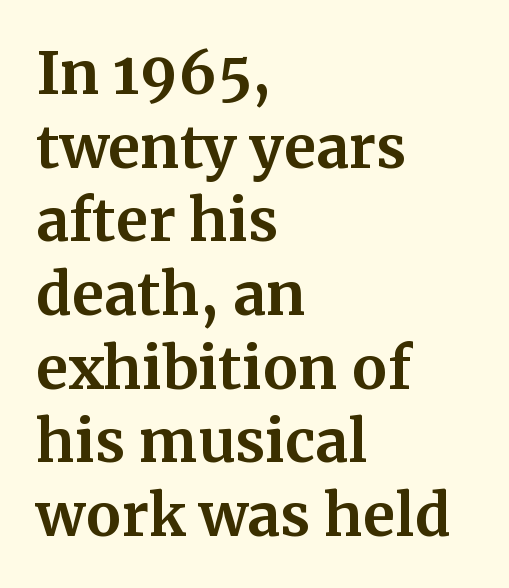
The image shows 58 px bold serif type, upright; set left-aligned, normal line spacing (1.27x), normal letter spacing, not underlined; medium stroke contrast and a medium x-height.
